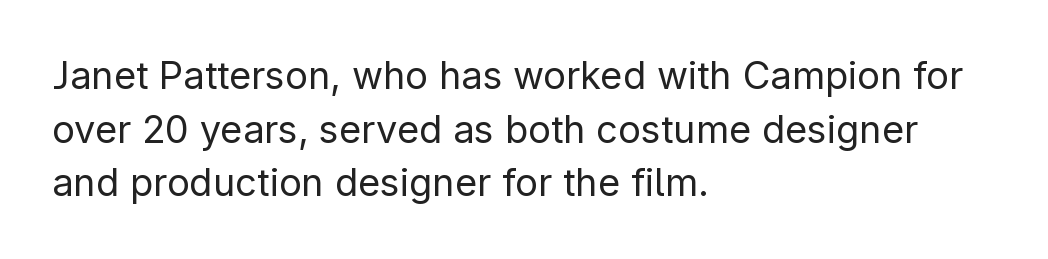
The image shows 38 px regular-weight sans-serif type, upright; set left-aligned, normal line spacing (1.41x), normal letter spacing, not underlined; low stroke contrast and a medium x-height.
